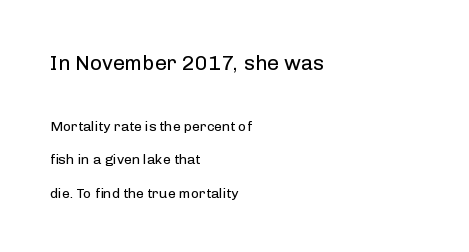
Q: Is the text bold? A: No.
Q: Is the text italic (slanted)? A: No, it is upright.
Q: Is the text underlined? A: No.
Q: How is the paragraph aligned? A: Left-aligned.
Q: Is the spacing between letters normal or unusually wide? A: Normal.
Q: Is the spacing between lines tight, normal or loose? A: Loose.
Q: Which block of text is set in a larger size, the first (top) or the second (bottom)? A: The first (top) one.
